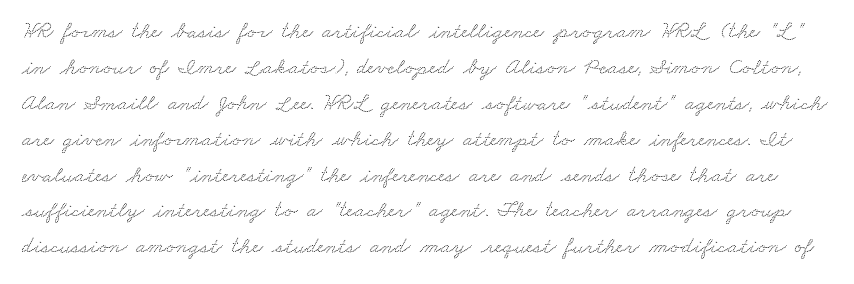
{"underline": "no", "line_spacing": "normal", "line_spacing_ratio": 1.56, "letter_spacing": "normal", "letter_spacing_em": 0.0, "glyph_px": 23}
